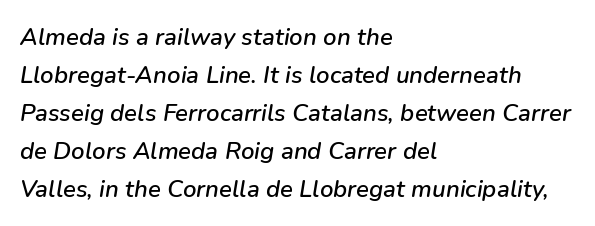
The image shows 24 px text type, italic (leaning right); set left-aligned, normal line spacing (1.58x), normal letter spacing, not underlined.
